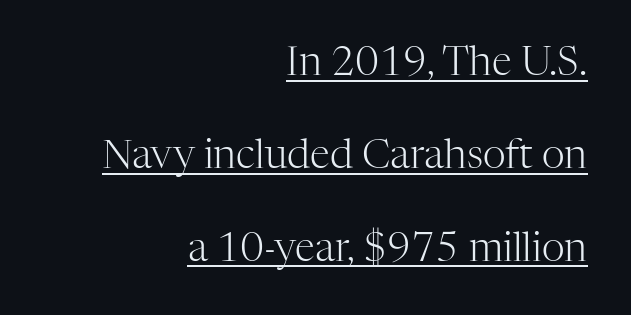
{"serif": "yes", "italic": "no", "bold": "no", "weight": "light", "width": "normal", "stroke_contrast": "high", "x_height": "medium", "monospaced": "no", "underline": "yes", "align": "right", "line_spacing": "loose", "line_spacing_ratio": 2.32, "letter_spacing": "normal", "letter_spacing_em": 0.0, "glyph_px": 40}
